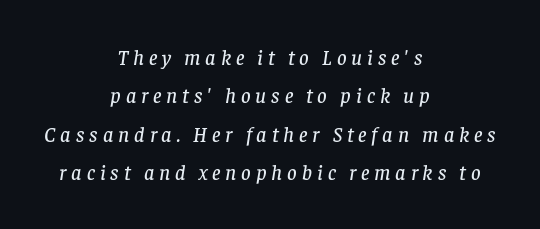
The image shows 21 px text type, italic (leaning right); set centered, line spacing 1.83x, unusually wide letter spacing (+0.23 em), not underlined.
